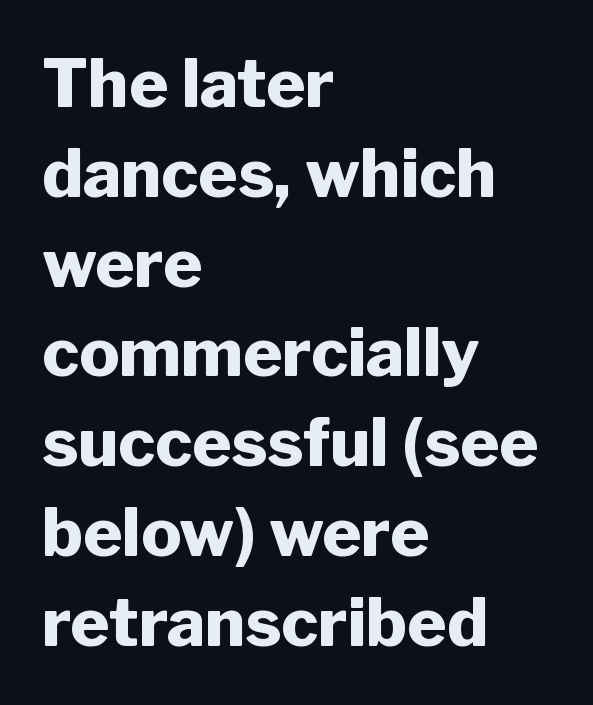
Q: Is the text bold? A: Yes.
Q: Is the text italic (slanted)? A: No, it is upright.
Q: Is the typeface a serif or a sans-serif typeface? A: Sans-serif.
Q: Is the text underlined? A: No.
Q: How is the paragraph aligned? A: Left-aligned.
Q: Is the spacing between letters normal or unusually wide? A: Normal.
Q: Is the spacing between lines tight, normal or loose? A: Normal.
Q: Width (condensed, normal, or wide)? A: Normal.
Q: Stroke contrast? A: Low.
Q: x-height? A: Medium.
Q: Monospaced? A: No.
